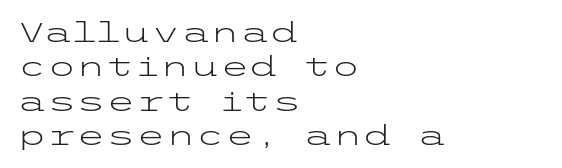
The image shows 27 px text type, upright; set left-aligned, normal line spacing (1.27x), normal letter spacing, not underlined.
